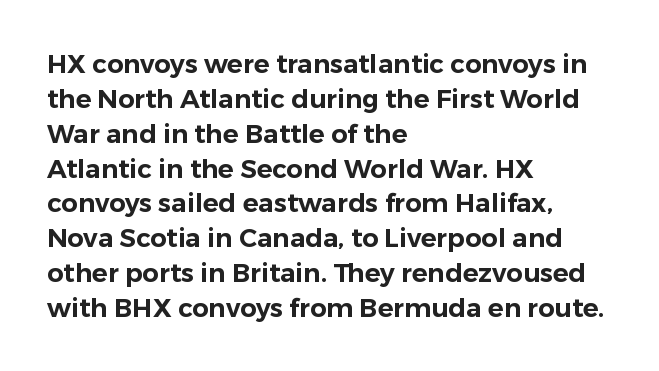
Q: Is the text italic (slanted)? A: No, it is upright.
Q: Is the text underlined? A: No.
Q: How is the paragraph aligned? A: Left-aligned.
Q: Is the spacing between letters normal or unusually wide? A: Normal.
Q: Is the spacing between lines tight, normal or loose? A: Normal.
